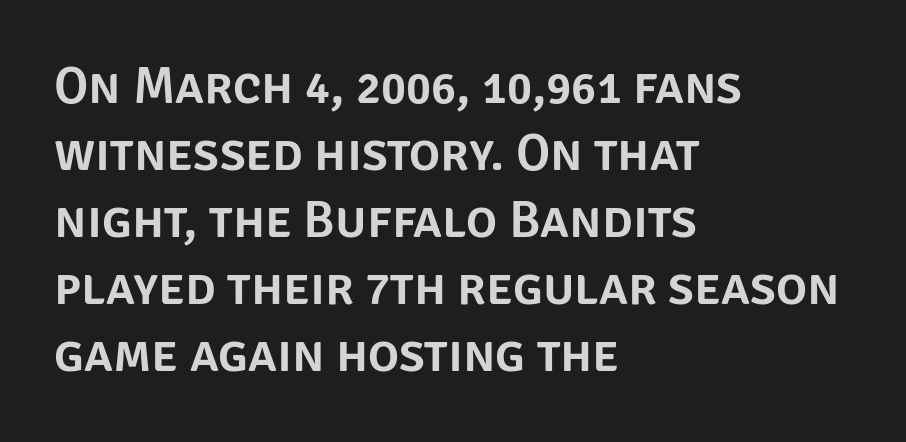
{"serif": "no", "italic": "no", "width": "normal", "stroke_contrast": "low", "x_height": "large", "monospaced": "no", "underline": "no", "align": "left", "line_spacing": "normal", "line_spacing_ratio": 1.29, "letter_spacing": "normal", "letter_spacing_em": 0.0, "glyph_px": 52}
